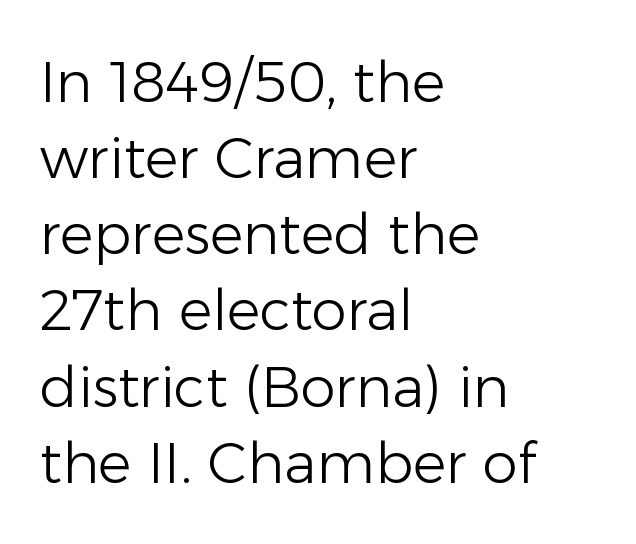
Q: Is the text bold? A: No.
Q: Is the text italic (slanted)? A: No, it is upright.
Q: Is the typeface a serif or a sans-serif typeface? A: Sans-serif.
Q: Is the text underlined? A: No.
Q: How is the paragraph aligned? A: Left-aligned.
Q: Is the spacing between letters normal or unusually wide? A: Normal.
Q: Is the spacing between lines tight, normal or loose? A: Normal.
Q: Width (condensed, normal, or wide)? A: Normal.
Q: Stroke contrast? A: Low.
Q: x-height? A: Medium.
Q: Monospaced? A: No.
